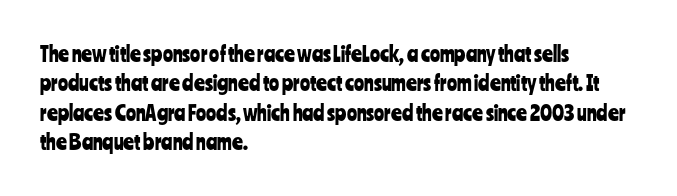
If you drew a ruler down the left edge, every line would touch it. The foot of each line stays bare and open. What's the leading like? Ordinary, nothing unusual. The axis of the letterforms is exactly vertical. Observe the ordinary spacing: letters are neighbours, not strangers.
